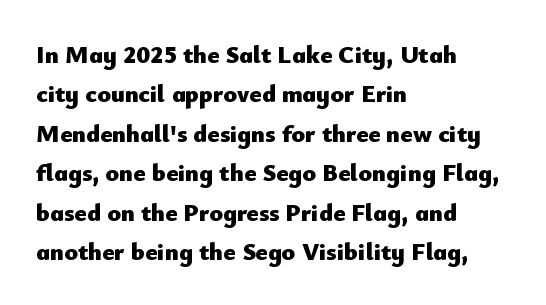
Q: Is the text bold? A: Yes.
Q: Is the text italic (slanted)? A: No, it is upright.
Q: Is the text underlined? A: No.
Q: How is the paragraph aligned? A: Left-aligned.
Q: Is the spacing between letters normal or unusually wide? A: Normal.
Q: Is the spacing between lines tight, normal or loose? A: Normal.
